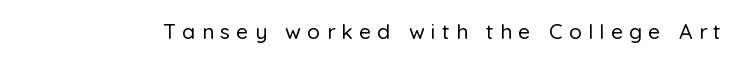
The image shows 21 px text type, upright; set unusually wide letter spacing (+0.3 em), not underlined.
